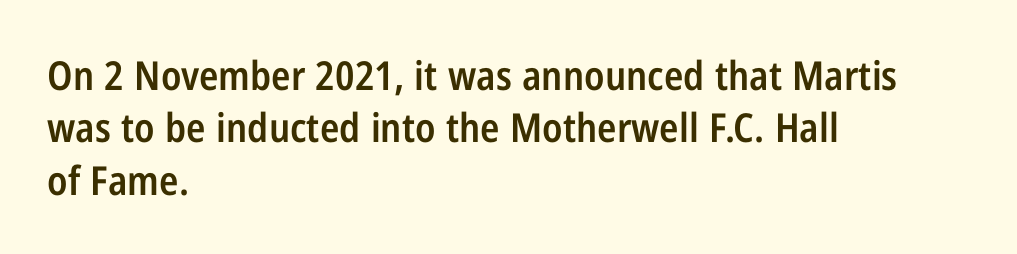
The image shows 40 px semibold, condensed sans-serif type, upright; set left-aligned, normal line spacing (1.31x), normal letter spacing, not underlined; low stroke contrast and a medium x-height.
